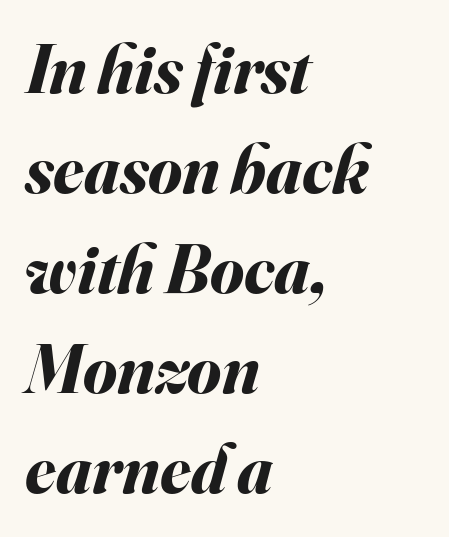
{"italic": "yes", "lean": "right", "slant_degrees": 16, "bold": "yes", "weight": "bold", "width": "normal", "stroke_contrast": "medium", "x_height": "small", "monospaced": "no", "underline": "no", "align": "left", "line_spacing": "normal", "line_spacing_ratio": 1.45, "letter_spacing": "normal", "letter_spacing_em": 0.0, "glyph_px": 69}
